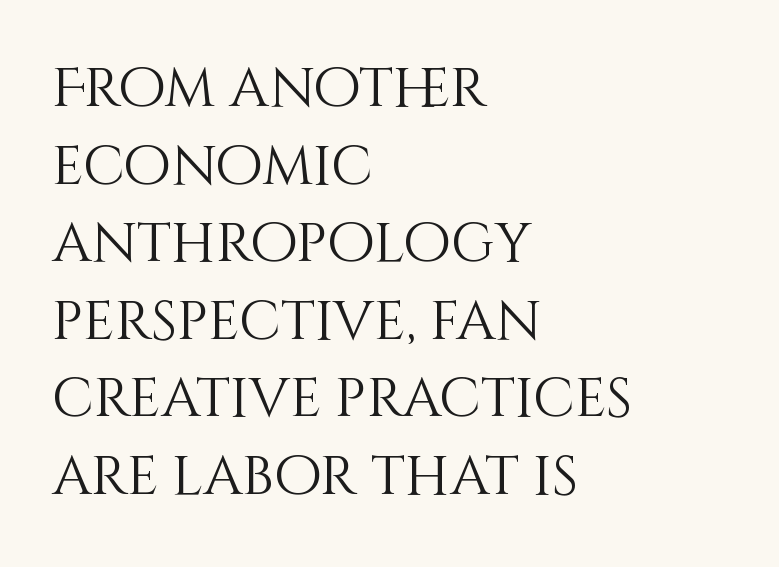
{"italic": "no", "bold": "no", "weight": "light", "width": "normal", "stroke_contrast": "medium", "x_height": "large", "monospaced": "no", "underline": "no", "align": "left", "line_spacing": "normal", "line_spacing_ratio": 1.41, "letter_spacing": "normal", "letter_spacing_em": 0.0, "glyph_px": 55}
